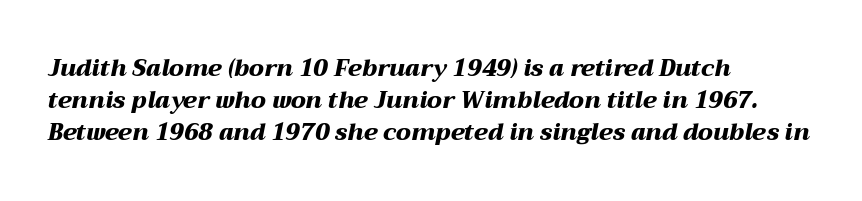
{"italic": "yes", "lean": "right", "slant_degrees": 12, "bold": "yes", "underline": "no", "align": "left", "line_spacing": "normal", "line_spacing_ratio": 1.39, "letter_spacing": "normal", "letter_spacing_em": 0.0, "glyph_px": 23}
